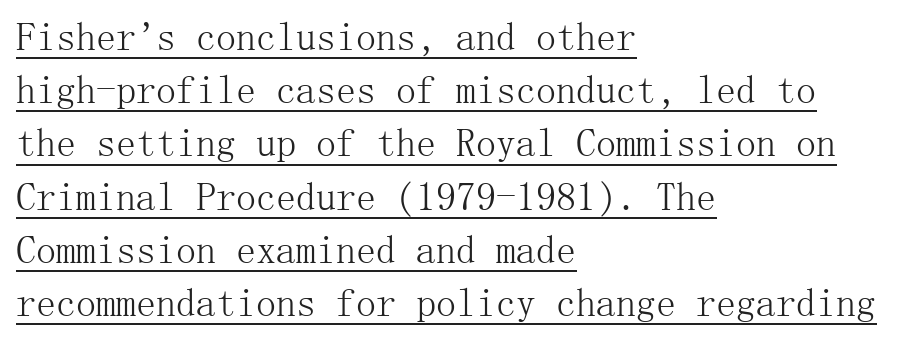
The image shows 40 px light serif type, upright; set left-aligned, normal line spacing (1.33x), normal letter spacing, underlined; medium stroke contrast and a medium x-height.
